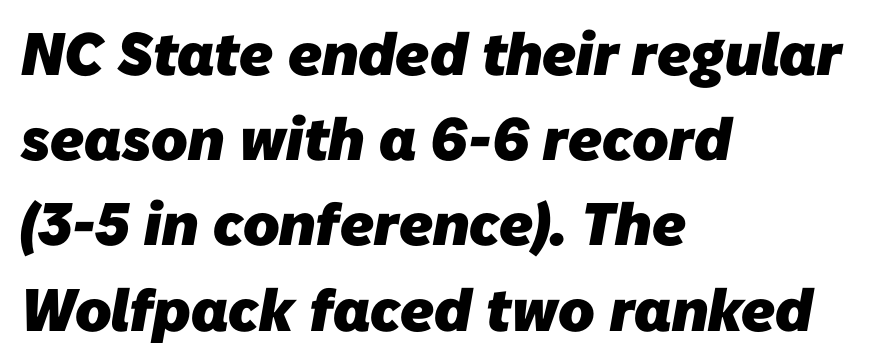
Teacher's note: observe the even left margin — that is flush-left alignment. These lines sit exactly where default settings would place them. The strokes are fattened all the way to bold. Descender tails drop into unmarked territory. This sample has the flowing, uneven cadence of proportional lettering. Short note: letters normally spaced.
